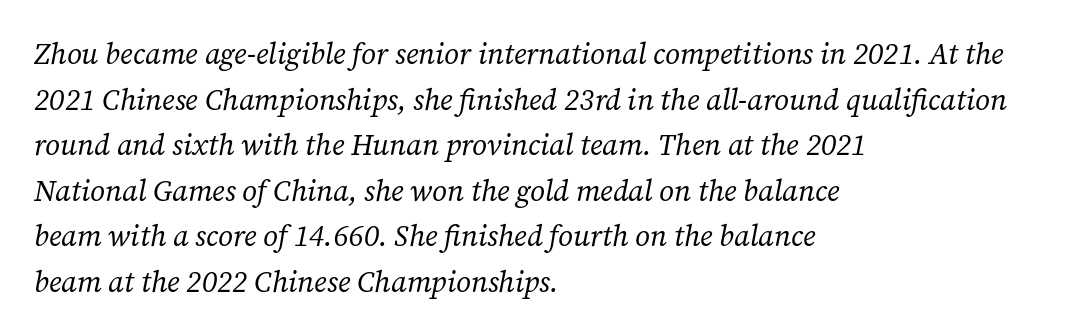
The image shows 29 px regular-weight serif type, italic (leaning right); set left-aligned, normal line spacing (1.57x), normal letter spacing, not underlined; low stroke contrast and a medium x-height.
